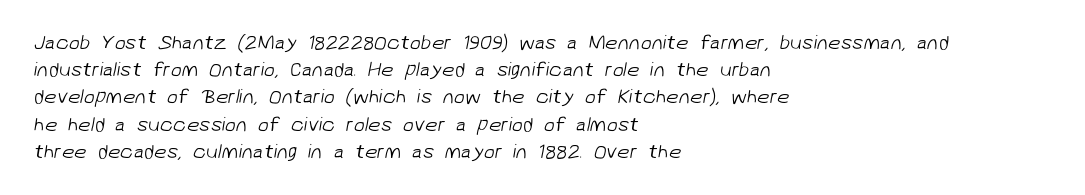
The image shows 20 px text type; set left-aligned, normal line spacing (1.36x), normal letter spacing, not underlined.
